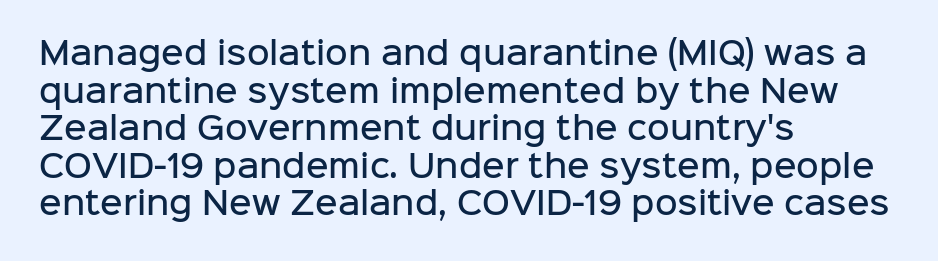
{"serif": "no", "italic": "no", "bold": "semi", "weight": "semibold", "width": "normal", "stroke_contrast": "low", "x_height": "medium", "monospaced": "no", "underline": "no", "align": "left", "line_spacing_ratio": 1.21, "letter_spacing": "normal", "letter_spacing_em": 0.0, "glyph_px": 31}
